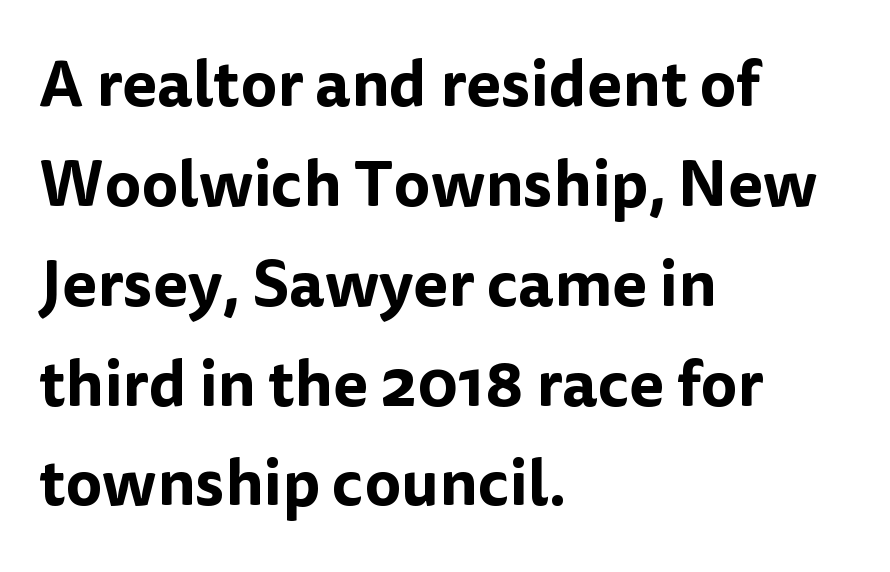
Q: Is the text italic (slanted)? A: No, it is upright.
Q: Is the typeface a serif or a sans-serif typeface? A: Sans-serif.
Q: Is the text underlined? A: No.
Q: How is the paragraph aligned? A: Left-aligned.
Q: Is the spacing between letters normal or unusually wide? A: Normal.
Q: Is the spacing between lines tight, normal or loose? A: Normal.
Q: Width (condensed, normal, or wide)? A: Normal.
Q: Stroke contrast? A: Low.
Q: x-height? A: Medium.
Q: Monospaced? A: No.
